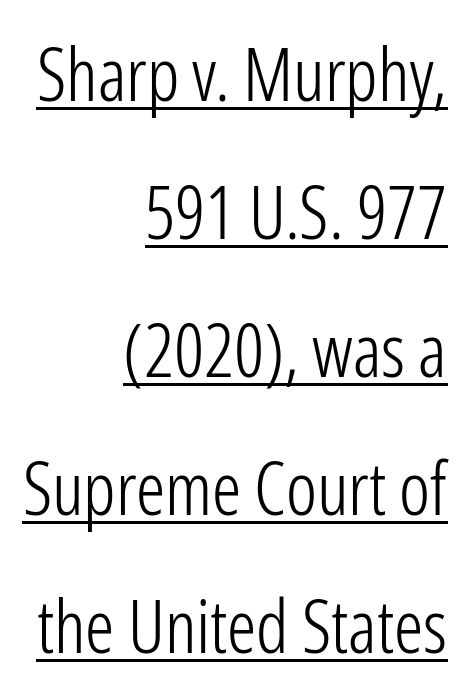
{"serif": "no", "italic": "no", "bold": "no", "weight": "light", "width": "condensed", "stroke_contrast": "low", "x_height": "medium", "monospaced": "no", "underline": "yes", "align": "right", "line_spacing_ratio": 1.89, "letter_spacing": "normal", "letter_spacing_em": 0.0, "glyph_px": 73}
